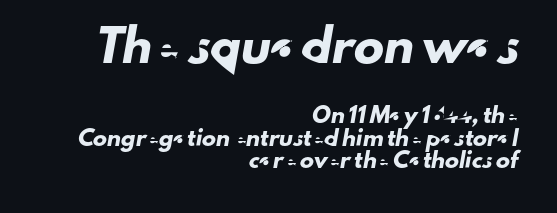
These lines are rendered in a variable-pitch font. Block one is the big one; block two sits smaller underneath. One glance says typical: line gaps are just what's usual. This rendering employs a face without finishing strokes, i.e., a sans-serif. Glyph-to-glyph distance matches everyday printed text. The passage shown is not underscored anywhere.
